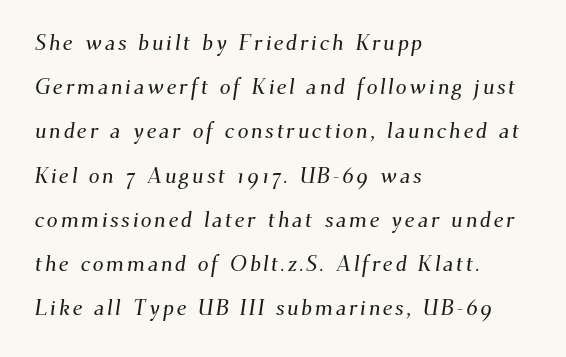
Horizontal alignment here is leftward, the default for most running prose. The rendering uses a large line-height, opening up the rows. The foot of each line stays bare and open.
